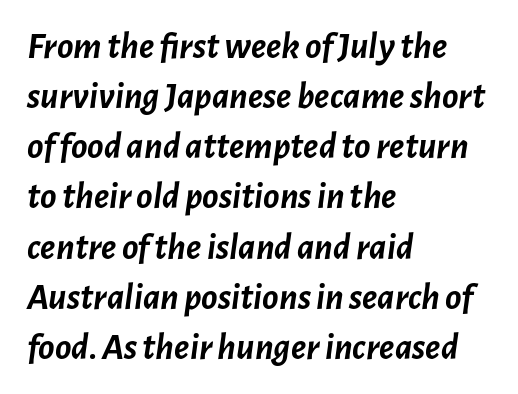
All the whitespace from short lines collects on the right. These lines sit exactly where default settings would place them. Think of a printed novel: that variable character pitch is what you see here. Default kerning and tracking; the words read as compact shapes. When letters slant like this, we call the style italic. In terms of weight, the rendering is a true, heavy bold.
